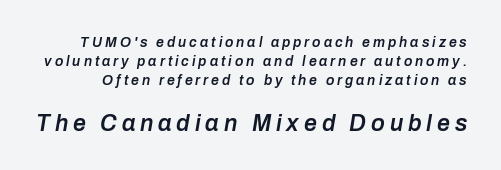
The image shows 23 px text type, italic (leaning right); set normal line spacing (1.37x), unusually wide letter spacing (+0.21 em), not underlined; the second (bottom) block is 1.64x larger.
